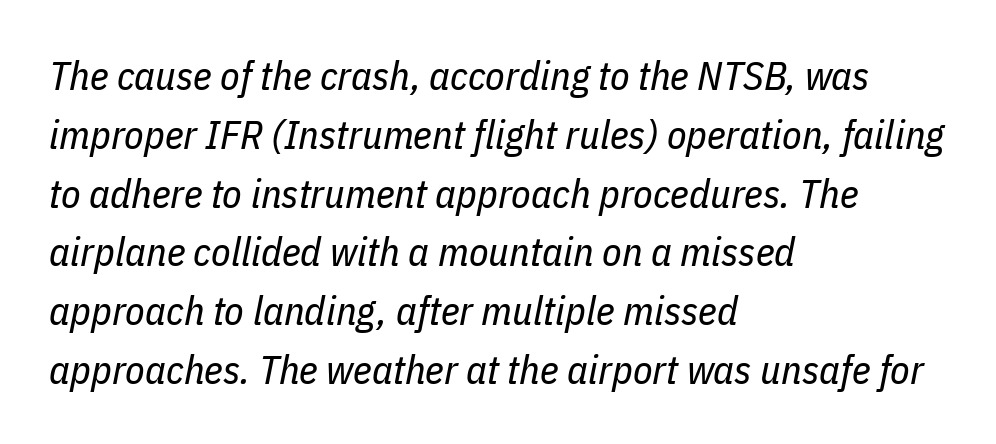
The image shows 40 px regular-weight, condensed type, italic (leaning right); set left-aligned, normal line spacing (1.47x), normal letter spacing, not underlined; low stroke contrast and a medium x-height.
